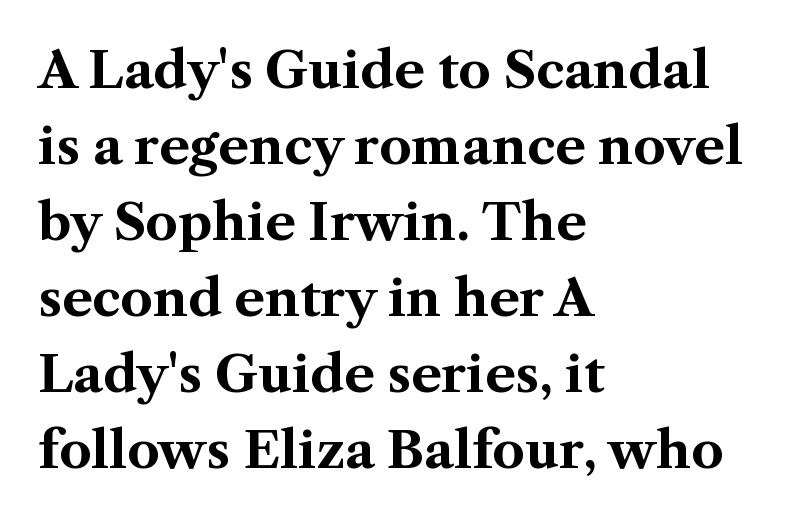
Q: Is the text bold? A: Yes.
Q: Is the text italic (slanted)? A: No, it is upright.
Q: Is the typeface a serif or a sans-serif typeface? A: Serif.
Q: Is the text underlined? A: No.
Q: How is the paragraph aligned? A: Left-aligned.
Q: Is the spacing between letters normal or unusually wide? A: Normal.
Q: Is the spacing between lines tight, normal or loose? A: Normal.
Q: Width (condensed, normal, or wide)? A: Normal.
Q: Stroke contrast? A: Medium.
Q: x-height? A: Medium.
Q: Monospaced? A: No.
